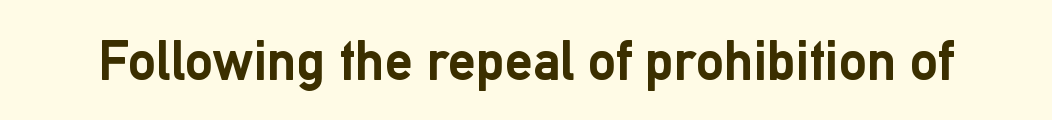
The glyphs have the mass of a bold cut. Notice how the stems are strictly vertical — no italics here. Glyph-to-glyph distance matches everyday printed text. Letterform terminals end flat and unadorned throughout the passage.
